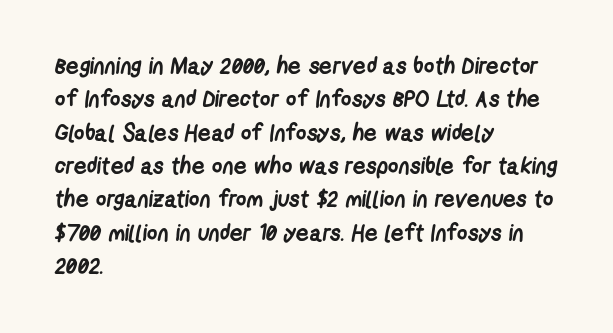
Has an underline been added? It has not. Evenly set lines give the paragraph a standard silhouette. No extra tracking has been applied to these lines. Every letter is thick-stroked: bold, no question. These lines stack with their left ends in a neat column.
